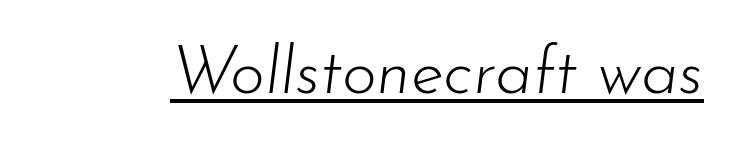
{"italic": "yes", "lean": "right", "slant_degrees": 7, "bold": "no", "weight": "light", "width": "normal", "stroke_contrast": "low", "x_height": "small", "monospaced": "no", "underline": "yes", "letter_spacing": "normal", "letter_spacing_em": 0.0, "glyph_px": 67}
